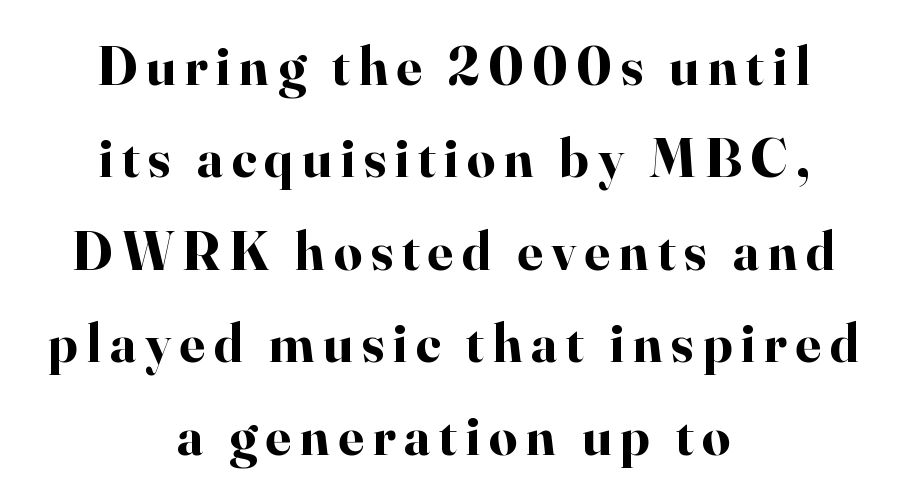
The image shows 55 px bold serif type, upright; set centered, normal line spacing (1.68x), not underlined; high stroke contrast and a small x-height.
